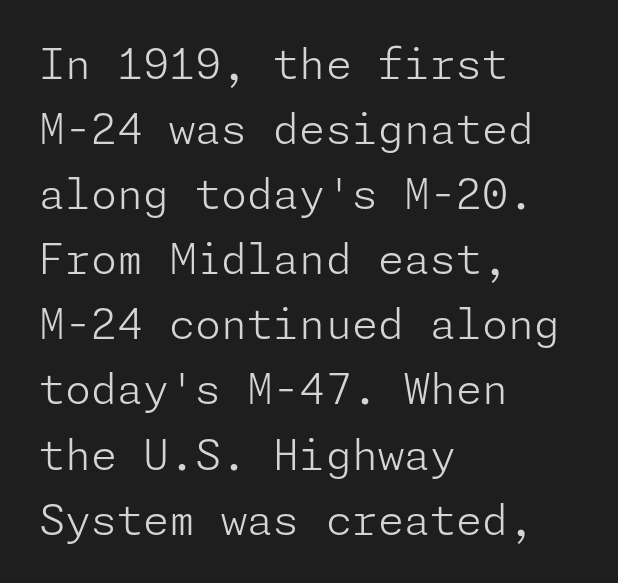
Q: Is the text bold? A: No.
Q: Is the text italic (slanted)? A: No, it is upright.
Q: Is the typeface a serif or a sans-serif typeface? A: Sans-serif.
Q: Is the text underlined? A: No.
Q: How is the paragraph aligned? A: Left-aligned.
Q: Is the spacing between letters normal or unusually wide? A: Normal.
Q: Is the spacing between lines tight, normal or loose? A: Normal.
Q: Width (condensed, normal, or wide)? A: Normal.
Q: Stroke contrast? A: Low.
Q: x-height? A: Medium.
